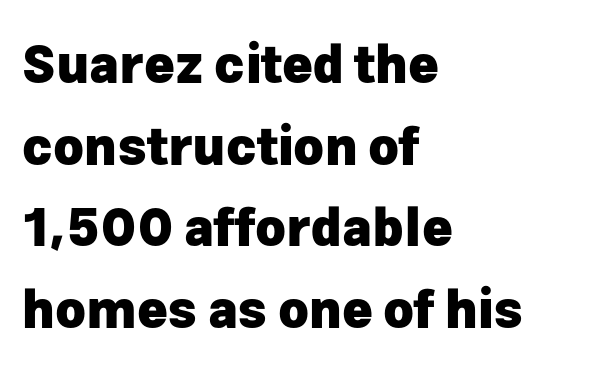
Font category for this specimen: sans-serif. This sample has the flowing, uneven cadence of proportional lettering. The rows are spaced the way most documents space them. Tracking value appears to be zero — textbook default spacing. Type without underlining. The axis of the letterforms is exactly vertical.
